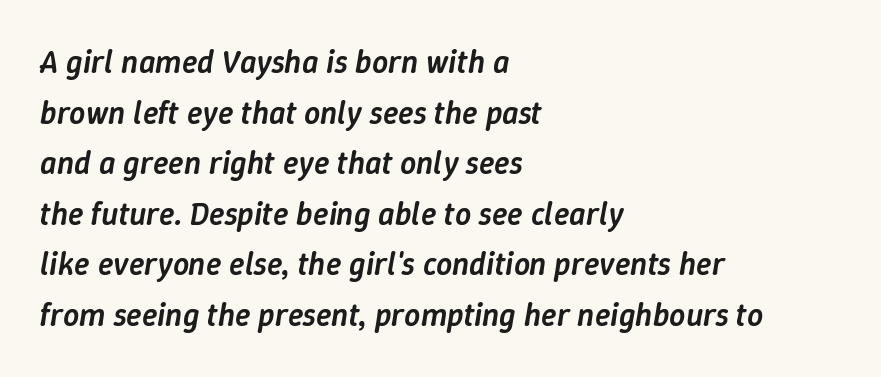
Q: Is the text bold? A: Semi-bold.
Q: Is the text italic (slanted)? A: Yes, it leans right by about 9 degrees.
Q: Is the text underlined? A: No.
Q: How is the paragraph aligned? A: Left-aligned.
Q: Is the spacing between letters normal or unusually wide? A: Normal.
Q: Is the spacing between lines tight, normal or loose? A: Normal.
Q: Width (condensed, normal, or wide)? A: Normal.
Q: Stroke contrast? A: Low.
Q: x-height? A: Medium.
Q: Monospaced? A: No.
